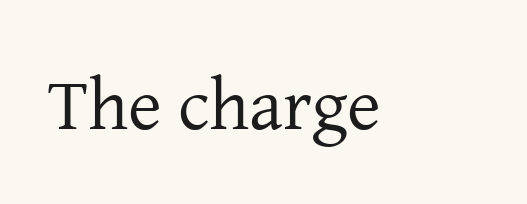
Q: Is the text bold? A: No.
Q: Is the text italic (slanted)? A: No, it is upright.
Q: Is the typeface a serif or a sans-serif typeface? A: Serif.
Q: Is the text underlined? A: No.
Q: Is the spacing between letters normal or unusually wide? A: Normal.
Q: Width (condensed, normal, or wide)? A: Normal.
Q: Stroke contrast? A: Low.
Q: x-height? A: Medium.
Q: Monospaced? A: No.
